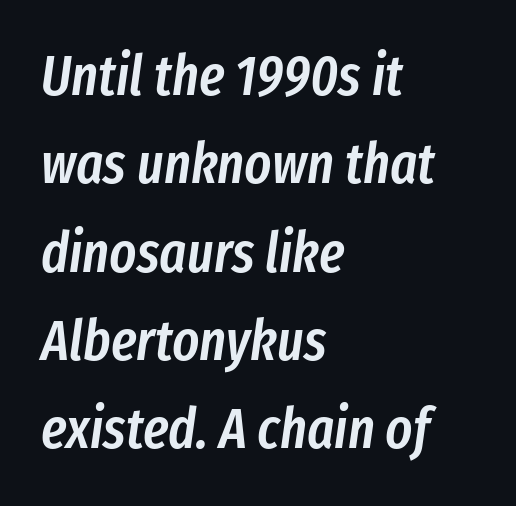
Q: Is the text bold? A: Semi-bold.
Q: Is the text italic (slanted)? A: Yes, it leans right by about 8 degrees.
Q: Is the text underlined? A: No.
Q: How is the paragraph aligned? A: Left-aligned.
Q: Is the spacing between letters normal or unusually wide? A: Normal.
Q: Is the spacing between lines tight, normal or loose? A: Normal.
Q: Width (condensed, normal, or wide)? A: Condensed.
Q: Stroke contrast? A: Low.
Q: x-height? A: Medium.
Q: Monospaced? A: No.
